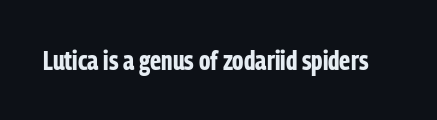
{"italic": "no", "bold": "yes", "underline": "no", "letter_spacing": "normal", "letter_spacing_em": 0.0, "glyph_px": 27}
